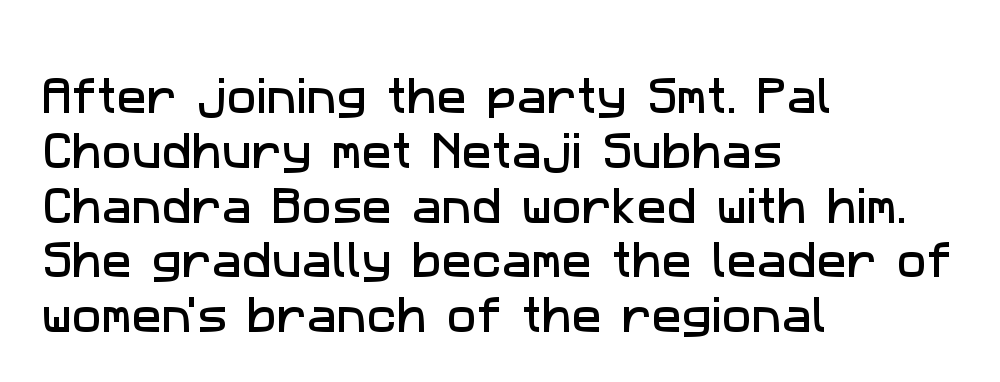
Are there feet on the stems? There aren't — it's a sans. The space beneath each line is pristine and unruled. The lines sit at an ordinary, default distance from one another. Spacing verdict: proportional, widths tailored to each character. How are the letters spaced? Ordinarily, with no added tracking. This rendering uses left alignment, leaving the right contour irregular.
